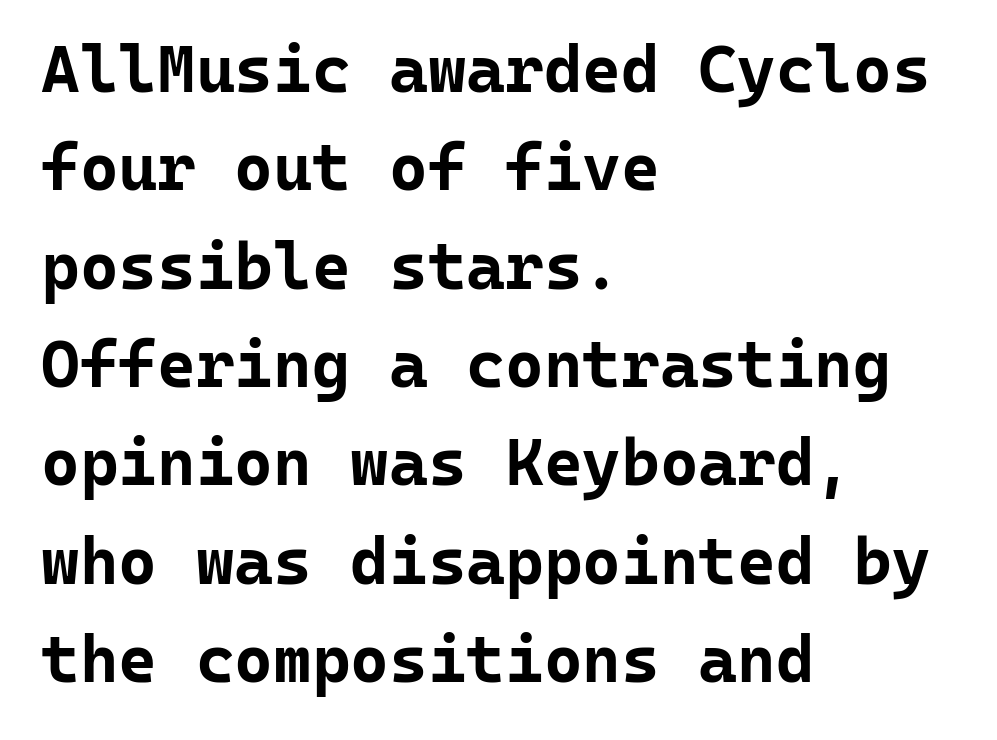
The image shows 66 px bold sans-serif type, upright, monospaced; set left-aligned, normal line spacing (1.49x), normal letter spacing, not underlined; low stroke contrast and a medium x-height.
